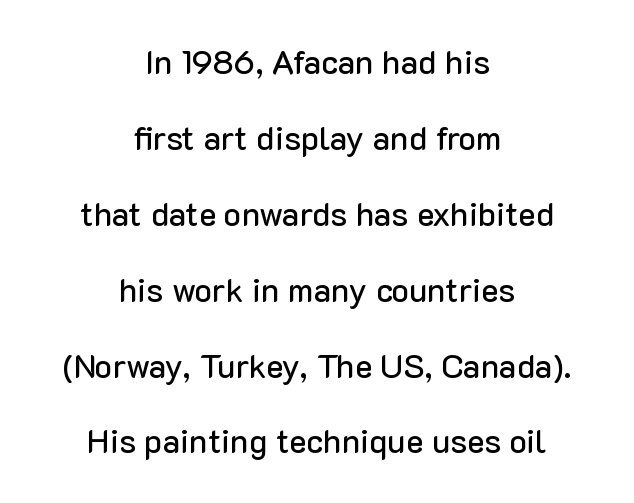
The image shows 33 px sans-serif type, upright; set centered, loose line spacing (2.3x), normal letter spacing, not underlined; low stroke contrast and a medium x-height.
